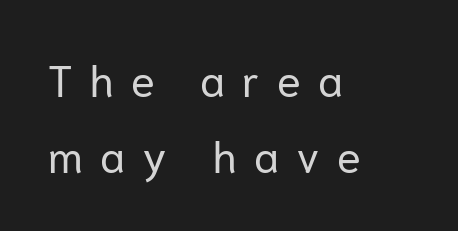
You could only call the tracking loose — the letters float apart. Each stroke keeps to a modest, everyday thickness or less. Left-aligned paragraph, ragged on the right. This is the regular roman posture of the typeface. Is this a sans? Yes — the strokes have no serifs.
